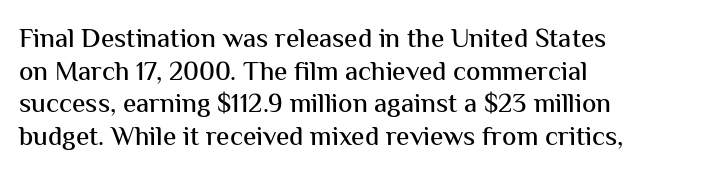
The image shows 27 px text type, upright; set left-aligned, line spacing 1.21x, normal letter spacing, not underlined.
